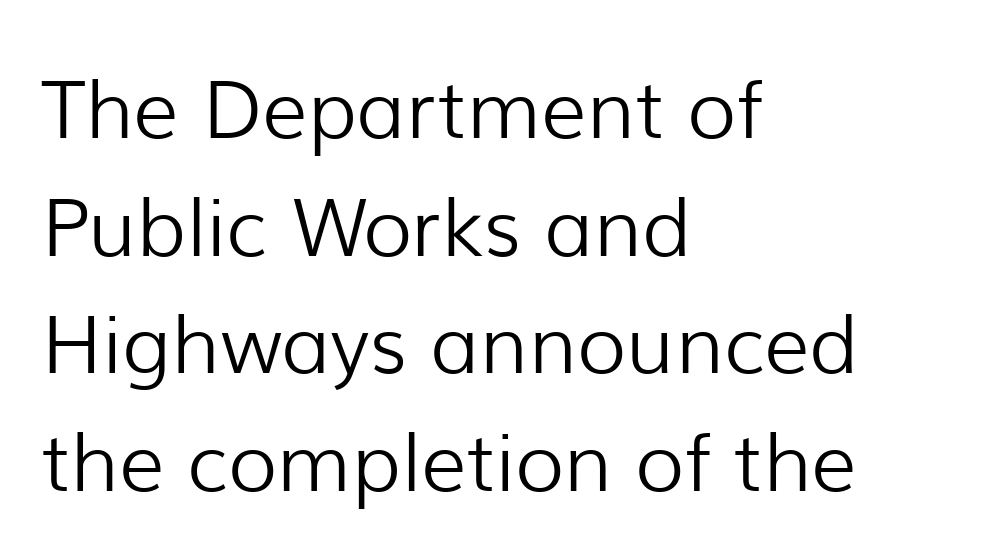
Plain, unruled lines of type. The rendering uses natural spacing where letterforms have individual widths. Quick note: not italic, upright. Normally led — the rows are evenly, conventionally spaced.
